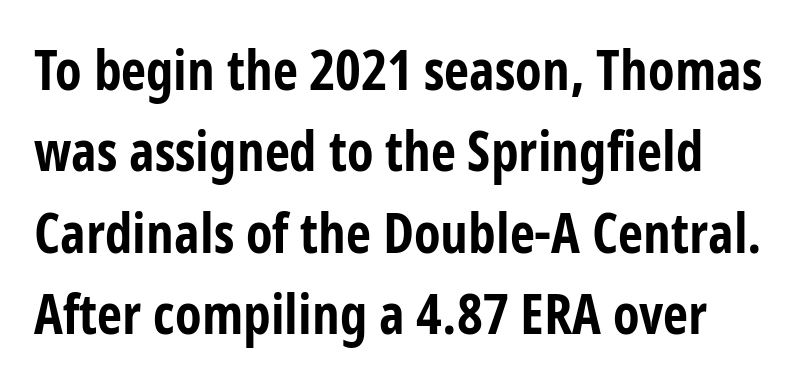
The image shows 55 px bold, condensed sans-serif type, upright; set normal line spacing (1.48x), normal letter spacing, not underlined; low stroke contrast and a medium x-height.
